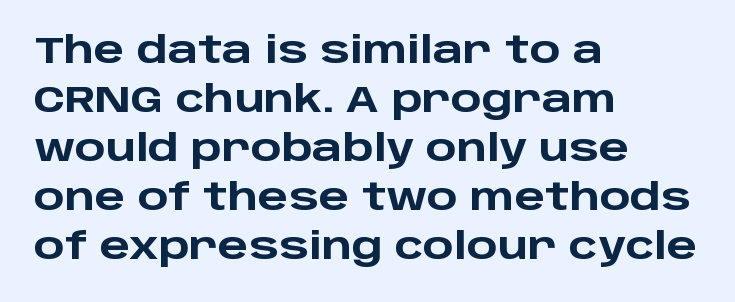
{"serif": "no", "italic": "no", "bold": "yes", "weight": "heavy", "width": "wide", "stroke_contrast": "low", "x_height": "large", "monospaced": "no", "underline": "no", "align": "left", "line_spacing": "normal", "line_spacing_ratio": 1.36, "letter_spacing": "normal", "letter_spacing_em": 0.0, "glyph_px": 36}
